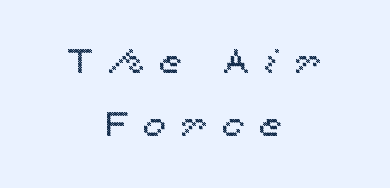
Each line is balanced around a shared central axis. Descenders hang freely into open space. Varying glyph widths throughout — classic text-font behaviour. The tracking jumps out immediately: characters are airy and widely separated.
